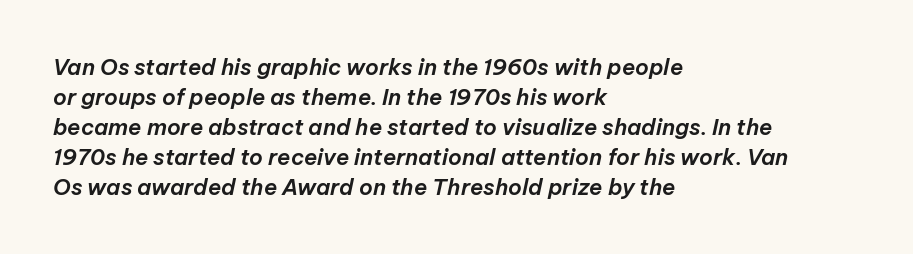
Q: Is the text italic (slanted)? A: Yes, it leans right by about 12 degrees.
Q: Is the text underlined? A: No.
Q: How is the paragraph aligned? A: Left-aligned.
Q: Is the spacing between letters normal or unusually wide? A: Normal.
Q: Is the spacing between lines tight, normal or loose? A: Normal.
